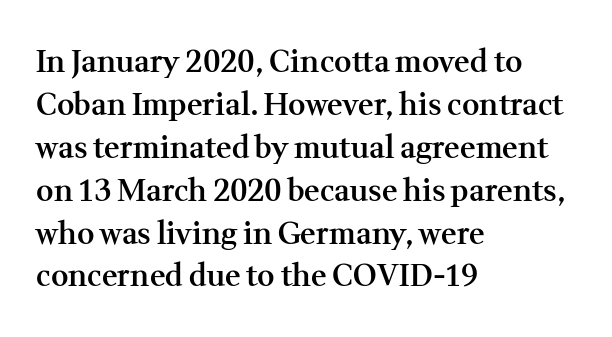
{"serif": "yes", "italic": "no", "bold": "semi", "weight": "semibold", "width": "normal", "stroke_contrast": "medium", "x_height": "medium", "monospaced": "no", "underline": "no", "align": "left", "line_spacing": "normal", "line_spacing_ratio": 1.43, "letter_spacing": "normal", "letter_spacing_em": 0.0, "glyph_px": 30}
